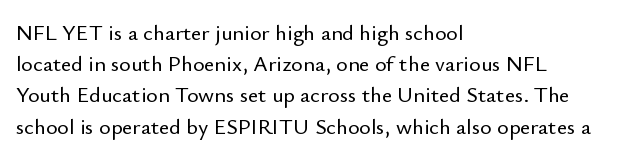
Q: Is the text italic (slanted)? A: No, it is upright.
Q: Is the text underlined? A: No.
Q: How is the paragraph aligned? A: Left-aligned.
Q: Is the spacing between letters normal or unusually wide? A: Normal.
Q: Is the spacing between lines tight, normal or loose? A: Normal.
